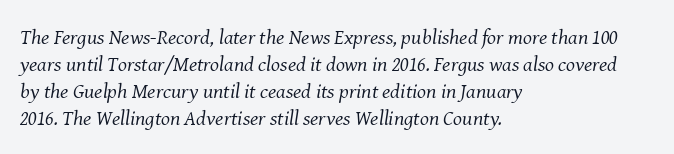
Reading down the column, the eye jumps a familiar distance to each next line. Stems and bowls with no extra thickness — not bold. Tall strokes in this sample are angled rather than plumb. Where is the straight margin? On the left. The gap between lines stays unmarked.
